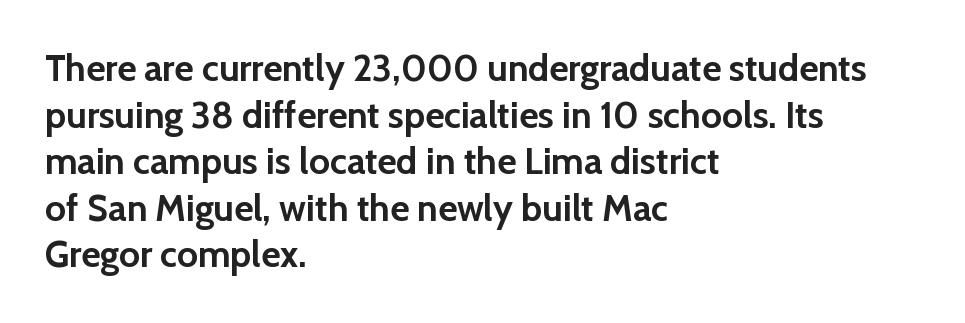
Casual observation: everything's shoved over to the left. Every stem runs plumb, perpendicular to the baseline. The sample has been set heavy, in full bold. Type without underlining. Nobody touched the tracking dial on this one.
